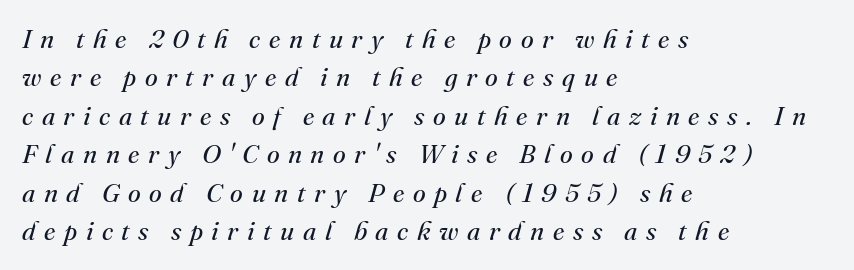
The image shows 26 px text type, italic (leaning right); set left-aligned, normal line spacing (1.48x), unusually wide letter spacing (+0.33 em), not underlined.
